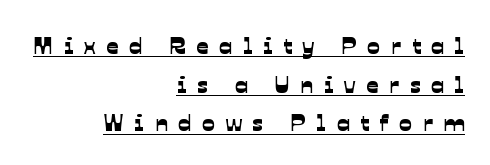
The line texture is sparse and dotted thanks to wide tracking. Notice how descenders clear the ascenders below comfortably — that's standard leading. This rendering uses right alignment, leaving the left contour irregular. A typographer would call this underscored text.
